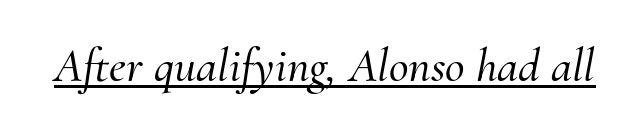
Think of a printed novel: that variable character pitch is what you see here. Font category for this specimen: serif. Honestly, the letter spacing is just normal — you wouldn't notice it. The specimen includes a rule beneath the text block's lines.
